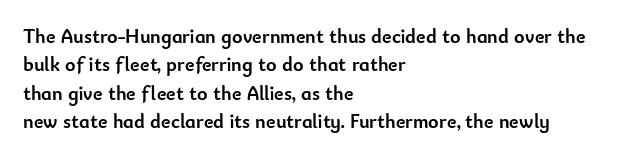
Has an underline been added? It has not. Here the glyphs are tracked normally, forming tight word shapes. Compared with typical paragraphs, the rows here are spaced about the same. The characters look thick and weighty, a clear bold.
